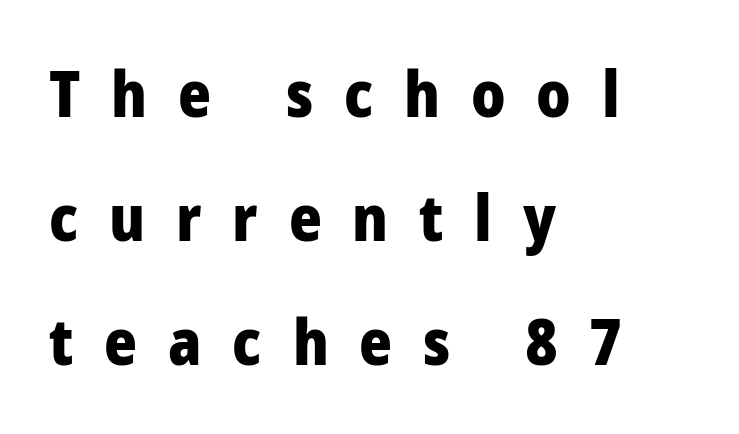
{"serif": "no", "italic": "no", "bold": "yes", "weight": "heavy", "width": "normal", "stroke_contrast": "low", "x_height": "medium", "monospaced": "no", "underline": "no", "align": "left", "line_spacing": "loose", "line_spacing_ratio": 1.97, "letter_spacing": "wide", "letter_spacing_em": 0.49, "glyph_px": 63}
